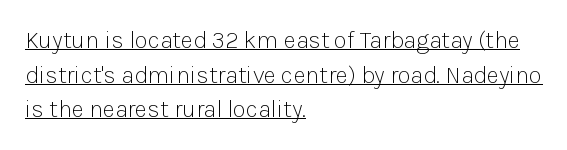
The image shows 24 px text type, upright; set left-aligned, normal line spacing (1.44x), normal letter spacing, underlined.
